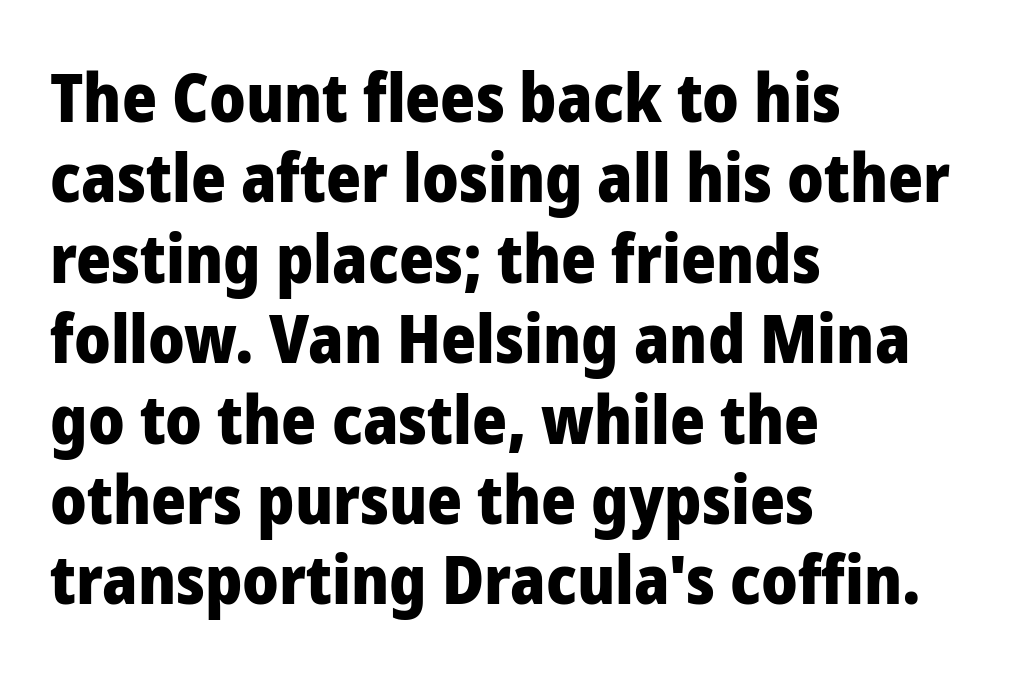
{"serif": "no", "italic": "no", "bold": "yes", "weight": "heavy", "width": "normal", "stroke_contrast": "low", "x_height": "medium", "monospaced": "no", "underline": "no", "align": "left", "line_spacing_ratio": 1.2, "letter_spacing": "normal", "letter_spacing_em": 0.0, "glyph_px": 67}
